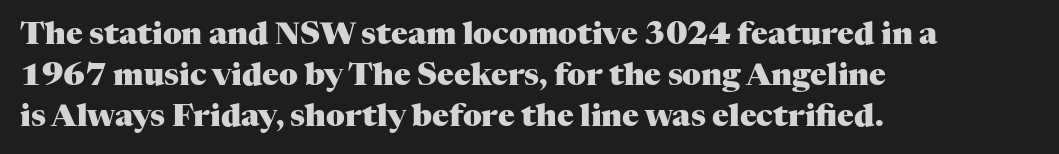
Q: Is the text bold? A: Yes.
Q: Is the text italic (slanted)? A: No, it is upright.
Q: Is the typeface a serif or a sans-serif typeface? A: Serif.
Q: Is the text underlined? A: No.
Q: How is the paragraph aligned? A: Left-aligned.
Q: Is the spacing between letters normal or unusually wide? A: Normal.
Q: Is the spacing between lines tight, normal or loose? A: Normal.
Q: Width (condensed, normal, or wide)? A: Normal.
Q: Stroke contrast? A: Medium.
Q: x-height? A: Medium.
Q: Monospaced? A: No.
